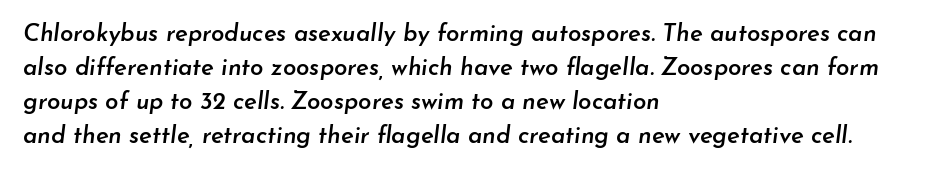
Q: Is the text bold? A: Semi-bold.
Q: Is the text italic (slanted)? A: Yes, it leans right by about 7 degrees.
Q: Is the text underlined? A: No.
Q: How is the paragraph aligned? A: Left-aligned.
Q: Is the spacing between letters normal or unusually wide? A: Normal.
Q: Is the spacing between lines tight, normal or loose? A: Normal.
